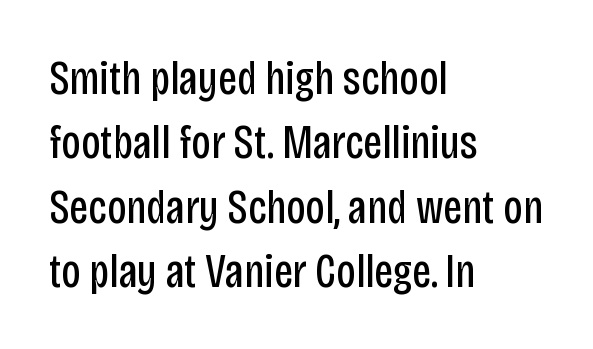
{"serif": "no", "italic": "no", "bold": "no", "weight": "regular", "width": "condensed", "stroke_contrast": "low", "x_height": "large", "monospaced": "no", "underline": "no", "align": "left", "line_spacing": "normal", "line_spacing_ratio": 1.34, "letter_spacing": "normal", "letter_spacing_em": 0.0, "glyph_px": 48}
